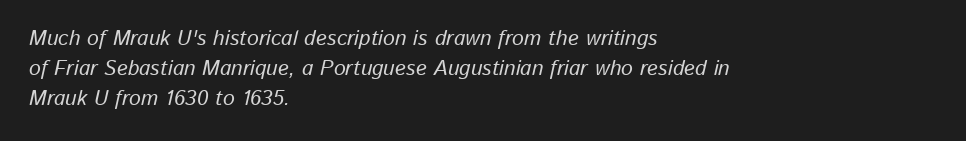
Q: Is the text italic (slanted)? A: Yes, it leans right by about 13 degrees.
Q: Is the text underlined? A: No.
Q: How is the paragraph aligned? A: Left-aligned.
Q: Is the spacing between letters normal or unusually wide? A: Normal.
Q: Is the spacing between lines tight, normal or loose? A: Normal.
